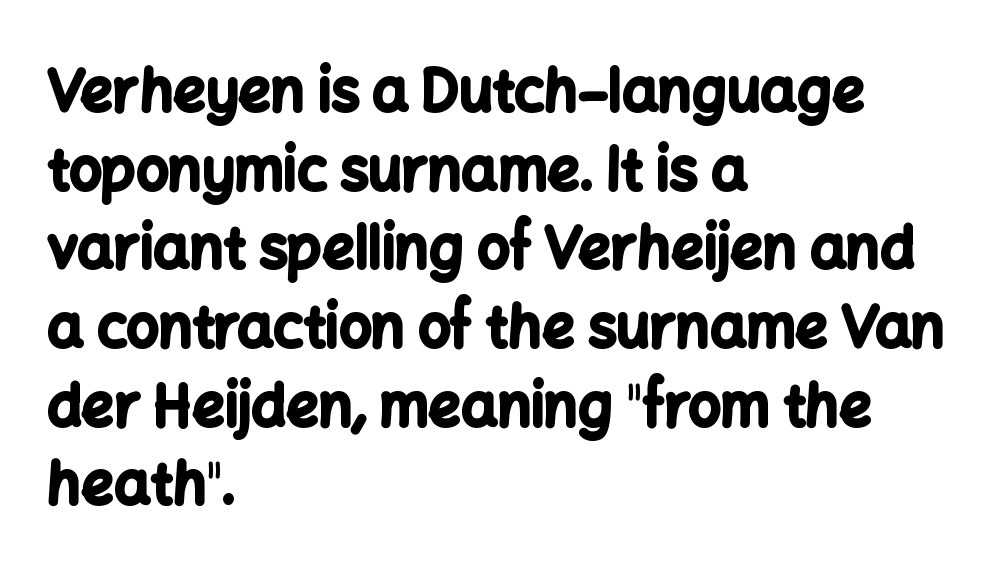
Decoration check: the copy has no underline. Baseline-to-baseline distance is the conventional proportion of letter height. The lines in this sample share a left origin and differ only in where they stop. Do the letters lean? They stand straight. Spacing between characters is what you'd get straight out of the box. Character widths vary here, with narrow letters taking less room than wide ones.
